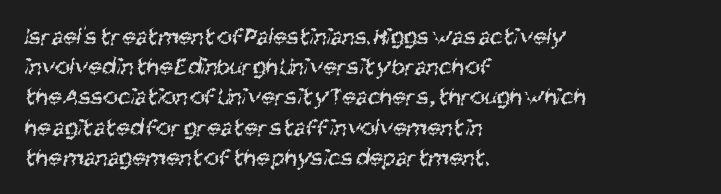
The image shows 25 px text type; set left-aligned, line spacing 1.21x, normal letter spacing, not underlined.
